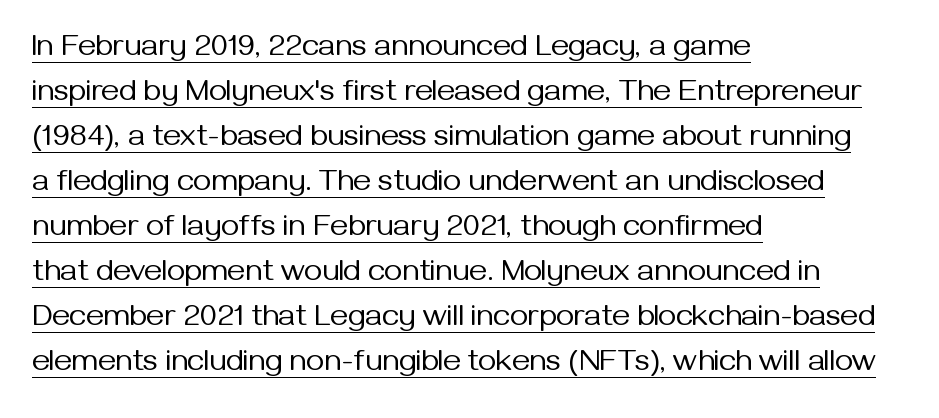
{"serif": "no", "italic": "no", "bold": "no", "weight": "regular", "width": "normal", "stroke_contrast": "medium", "x_height": "medium", "monospaced": "no", "underline": "yes", "align": "left", "line_spacing": "normal", "line_spacing_ratio": 1.45, "letter_spacing": "normal", "letter_spacing_em": 0.0, "glyph_px": 31}
